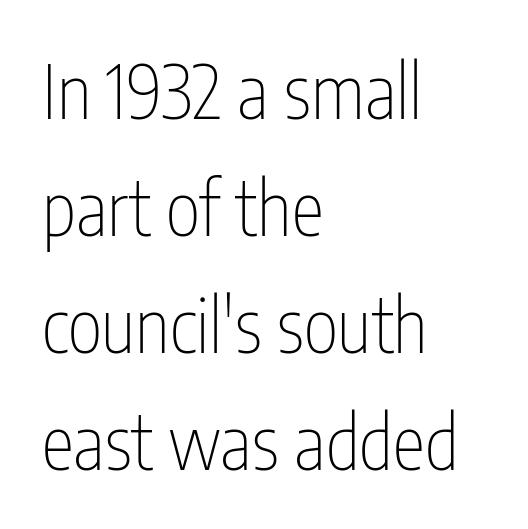
The image shows 74 px thin, condensed sans-serif type, upright; set left-aligned, normal line spacing (1.58x), normal letter spacing, not underlined; low stroke contrast and a medium x-height.
